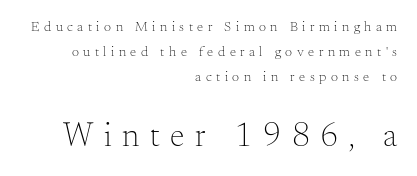
{"serif": "yes", "italic": "no", "bold": "no", "weight": "light", "width": "normal", "stroke_contrast": "medium", "x_height": "small", "monospaced": "no", "underline": "no", "align": "right", "line_spacing_ratio": 1.78, "letter_spacing": "wide", "letter_spacing_em": 0.32, "larger_block": "second", "size_ratio": 2.36, "glyph_px": 33}
